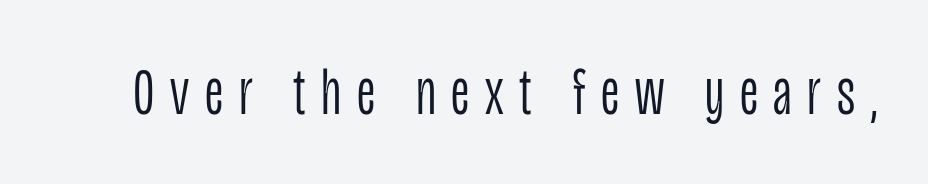
The space directly below the letters is spotless. Tall strokes in this sample are plumb rather than angled. Note: no serifs on the glyphs. No letter is thick-stroked: the sample isn't bold. Character widths vary here, with narrow letters taking less room than wide ones.
